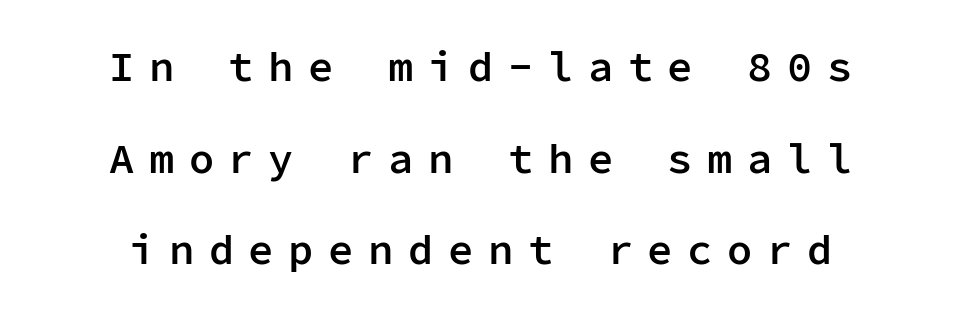
{"serif": "no", "italic": "no", "bold": "semi", "weight": "semibold", "width": "normal", "stroke_contrast": "low", "x_height": "medium", "monospaced": "yes", "underline": "no", "align": "center", "line_spacing": "loose", "line_spacing_ratio": 2.18, "letter_spacing": "wide", "letter_spacing_em": 0.35, "glyph_px": 42}
